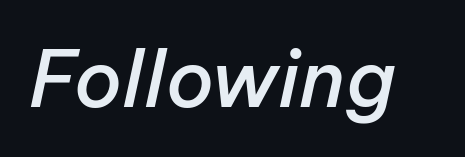
Q: Is the text bold? A: Semi-bold.
Q: Is the text italic (slanted)? A: Yes, it leans right by about 12 degrees.
Q: Is the text underlined? A: No.
Q: Is the spacing between letters normal or unusually wide? A: Normal.
Q: Width (condensed, normal, or wide)? A: Normal.
Q: Stroke contrast? A: Low.
Q: x-height? A: Medium.
Q: Monospaced? A: No.
